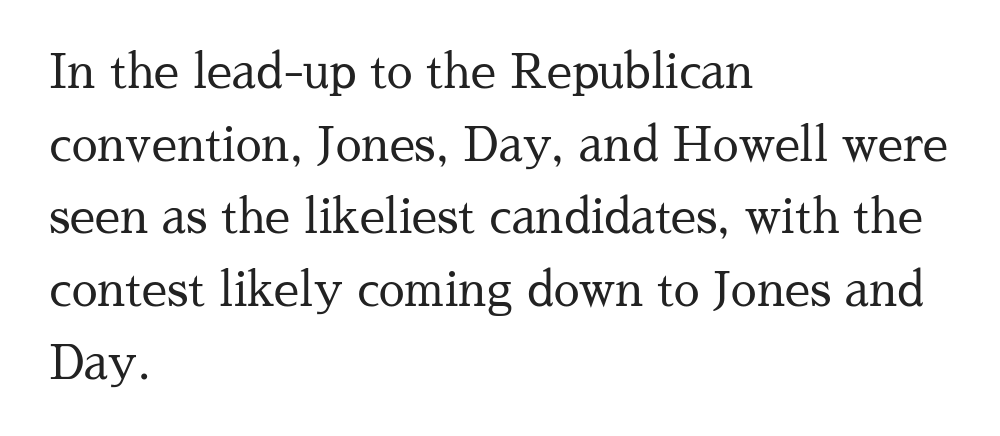
What kind of face is this? One with serifs. How would I describe the line gaps? Plain and ordinary. Bare-footed words on every line. The letters look calm and open, with moderate or lighter stems. The passage is arranged the way most books set body copy — flush left.
